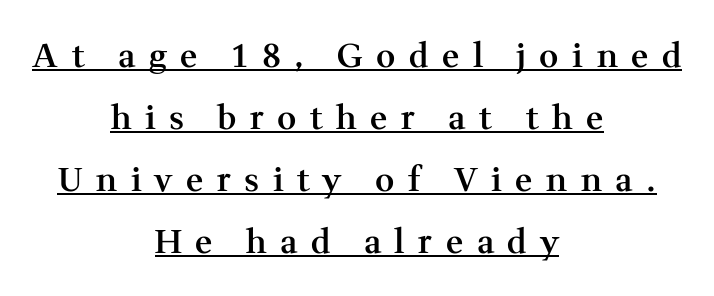
The image shows 33 px semibold serif type, upright; set centered, line spacing 1.88x, unusually wide letter spacing (+0.41 em), underlined; medium stroke contrast and a medium x-height.
